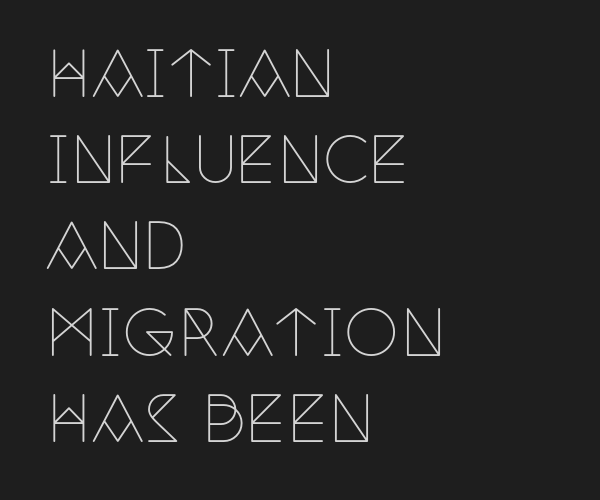
The image shows 62 px thin, condensed serif type, upright; set left-aligned, normal line spacing (1.39x), normal letter spacing, not underlined; low stroke contrast and a large x-height.
